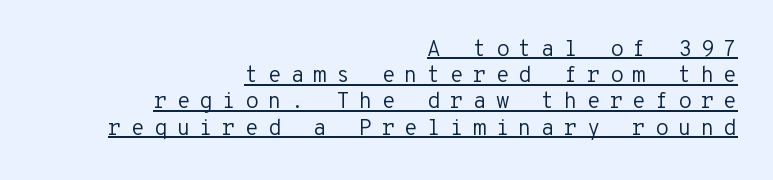
Stems here are at most as thick as an everyday book face. How are the letters spaced? Widely, with obvious added tracking. Is there any slant? The stems are plumb. The face used here appears with an underline applied. Teacher's note: observe the even right margin — that is flush-right alignment.
